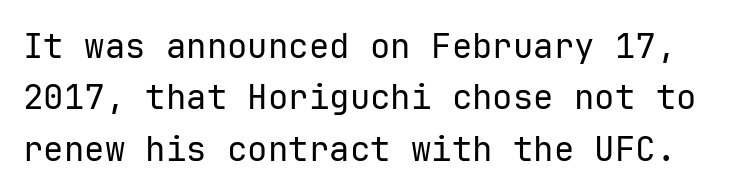
The strokes are not fattened; the text isn't bold. Regular leading. The face used here is monospaced, like something from a code editor. This is roman type, the default non-slanted kind. The string is rendered with underlining switched off. Nothing unusual about the tracking: characters are spaced as the font intends.
